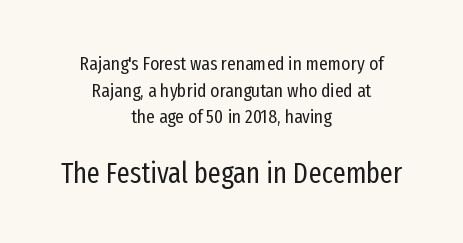
{"serif": "no", "italic": "no", "bold": "no", "weight": "regular", "width": "condensed", "stroke_contrast": "low", "x_height": "medium", "monospaced": "no", "underline": "no", "align": "center", "line_spacing": "normal", "line_spacing_ratio": 1.4, "letter_spacing": "normal", "letter_spacing_em": 0.0, "larger_block": "second", "size_ratio": 1.53, "glyph_px": 29}
